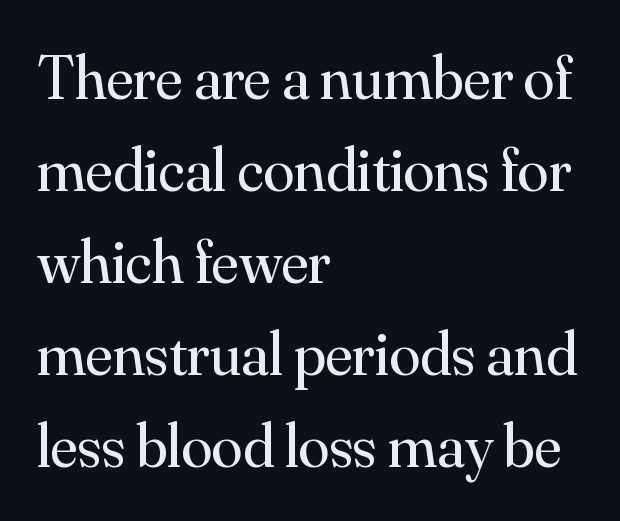
{"serif": "yes", "italic": "no", "bold": "no", "weight": "regular", "width": "normal", "stroke_contrast": "medium", "x_height": "small", "monospaced": "no", "underline": "no", "align": "left", "line_spacing": "normal", "line_spacing_ratio": 1.46, "letter_spacing": "normal", "letter_spacing_em": 0.0, "glyph_px": 63}
